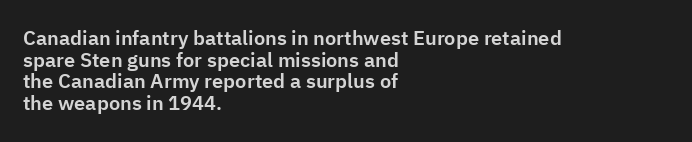
Q: Is the text italic (slanted)? A: No, it is upright.
Q: Is the text underlined? A: No.
Q: How is the paragraph aligned? A: Left-aligned.
Q: Is the spacing between letters normal or unusually wide? A: Normal.
Q: Is the spacing between lines tight, normal or loose? A: Tight.
